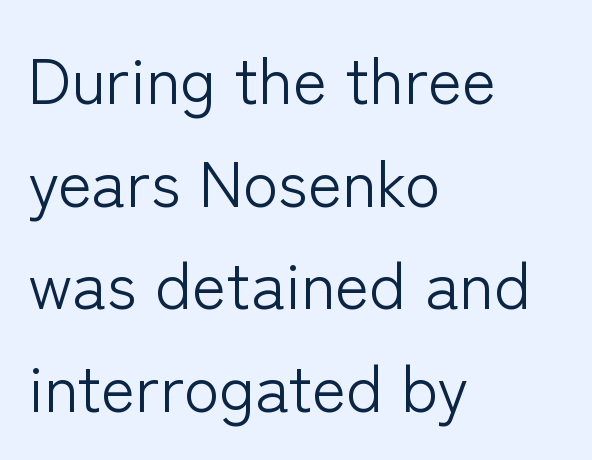
{"serif": "no", "italic": "no", "bold": "no", "weight": "light", "width": "normal", "stroke_contrast": "low", "x_height": "medium", "monospaced": "no", "underline": "no", "align": "left", "line_spacing": "normal", "line_spacing_ratio": 1.58, "letter_spacing": "normal", "letter_spacing_em": 0.0, "glyph_px": 65}
